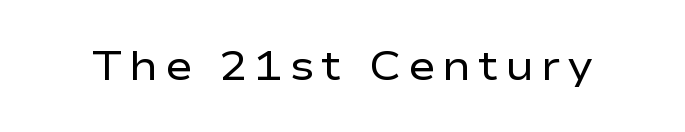
Q: Is the text bold? A: No.
Q: Is the text italic (slanted)? A: No, it is upright.
Q: Is the typeface a serif or a sans-serif typeface? A: Sans-serif.
Q: Is the text underlined? A: No.
Q: Width (condensed, normal, or wide)? A: Wide.
Q: Stroke contrast? A: Low.
Q: x-height? A: Medium.
Q: Monospaced? A: No.
